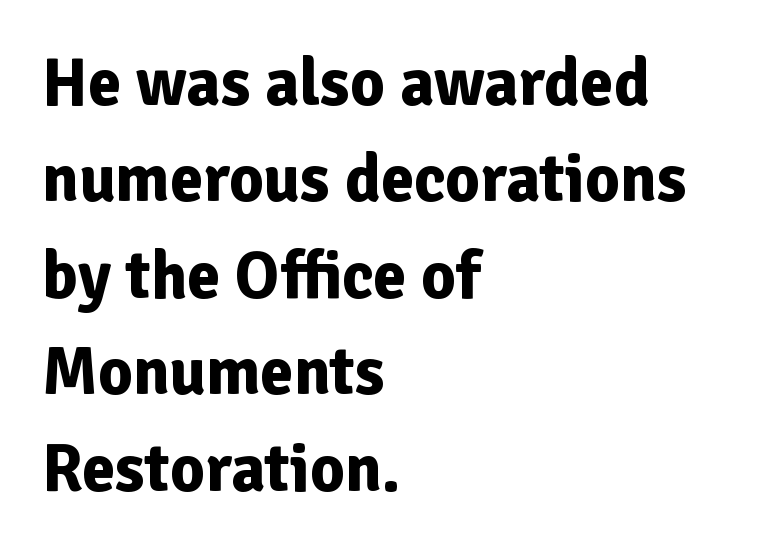
The image shows 67 px bold sans-serif type, upright; set left-aligned, normal line spacing (1.44x), normal letter spacing, not underlined; low stroke contrast and a medium x-height.
